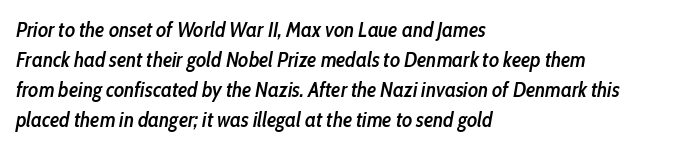
The image shows 21 px text type, italic (leaning right); set left-aligned, normal line spacing (1.43x), normal letter spacing, not underlined.
